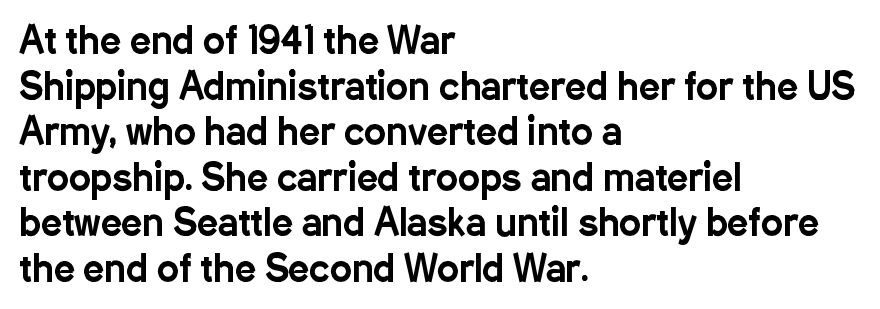
{"serif": "no", "italic": "no", "width": "condensed", "stroke_contrast": "low", "x_height": "medium", "monospaced": "no", "underline": "no", "align": "left", "line_spacing_ratio": 1.23, "letter_spacing": "normal", "letter_spacing_em": 0.0, "glyph_px": 37}
